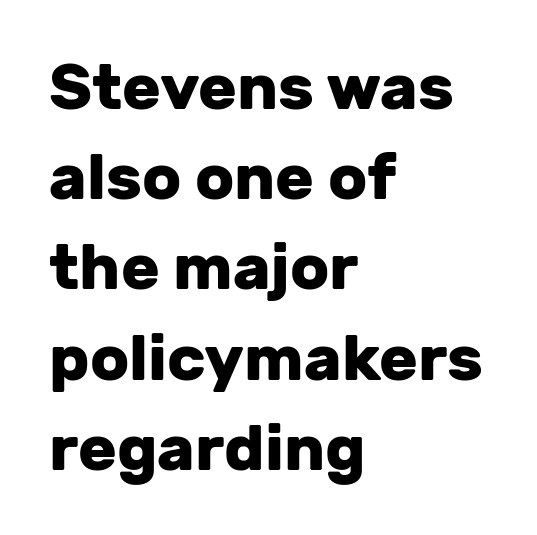
The image shows 64 px heavy sans-serif type, upright; set left-aligned, normal line spacing (1.41x), normal letter spacing, not underlined; low stroke contrast and a medium x-height.
